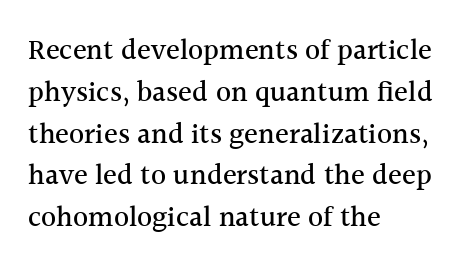
The image shows 29 px serif type, upright; set left-aligned, normal line spacing (1.44x), normal letter spacing, not underlined; a medium x-height.
